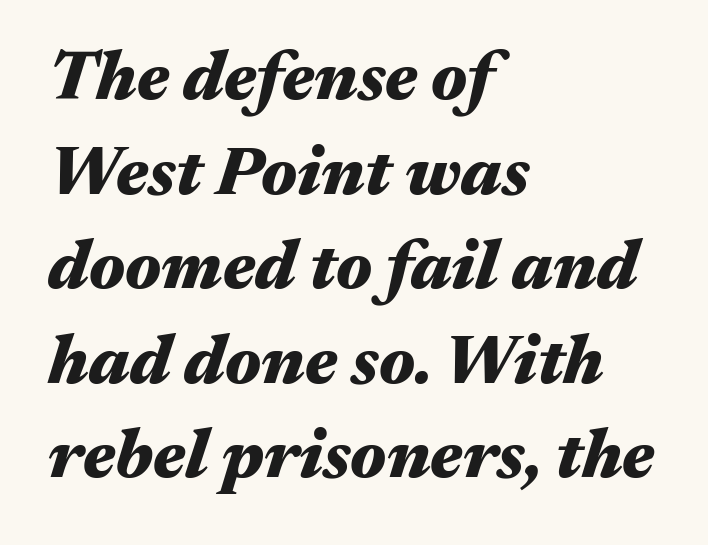
These lines carry a lot of weight — the face is fully bold. This sample has the flowing, uneven cadence of proportional lettering. Each word holds together tightly as a unit, with standard inter-letter gaps. Regarding leading, the lines here are spaced in the standard way. The space beneath each line is pristine and unruled.
